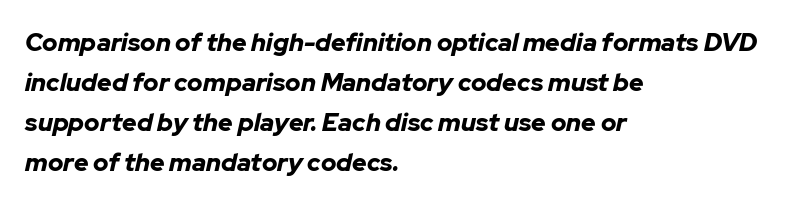
Q: Is the text bold? A: Yes.
Q: Is the text italic (slanted)? A: Yes, it leans right by about 12 degrees.
Q: Is the text underlined? A: No.
Q: How is the paragraph aligned? A: Left-aligned.
Q: Is the spacing between letters normal or unusually wide? A: Normal.
Q: Is the spacing between lines tight, normal or loose? A: Normal.
